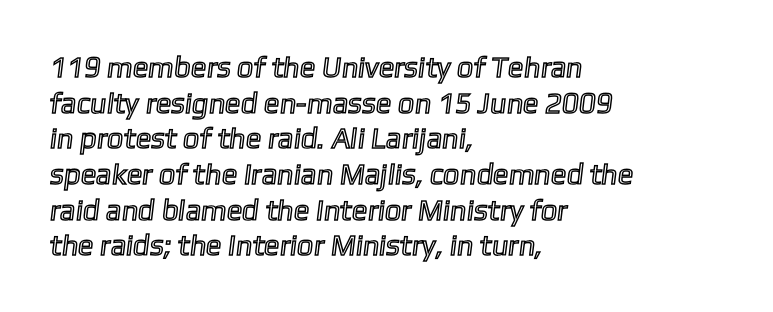
Q: Is the text underlined? A: No.
Q: How is the paragraph aligned? A: Left-aligned.
Q: Is the spacing between letters normal or unusually wide? A: Normal.
Q: Width (condensed, normal, or wide)? A: Normal.
Q: x-height? A: Medium.
Q: Monospaced? A: No.
